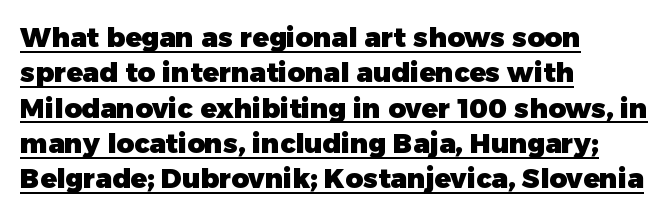
Q: Is the text bold? A: Yes.
Q: Is the text italic (slanted)? A: No, it is upright.
Q: Is the text underlined? A: Yes.
Q: How is the paragraph aligned? A: Left-aligned.
Q: Is the spacing between letters normal or unusually wide? A: Normal.
Q: Is the spacing between lines tight, normal or loose? A: Normal.
